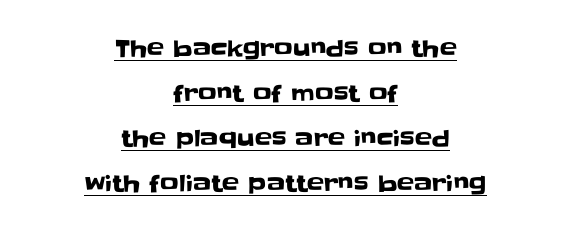
The image shows 23 px text type, upright; set centered, loose line spacing (1.96x), normal letter spacing, underlined.
